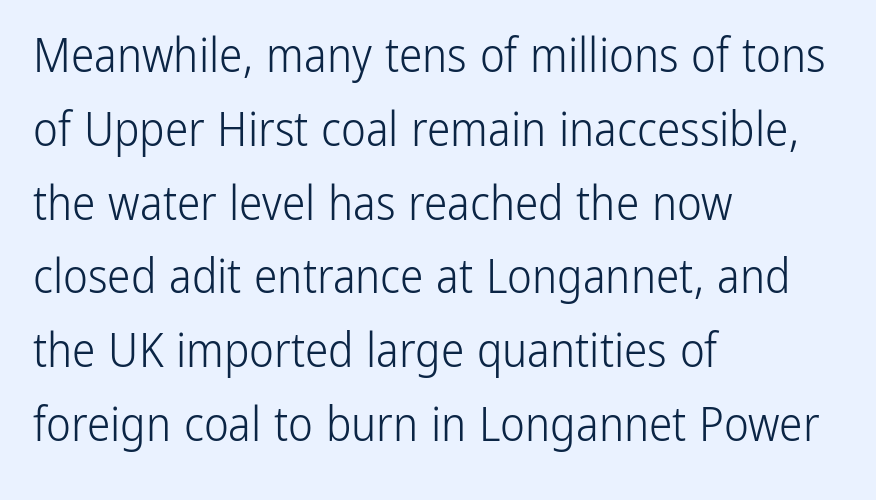
The image shows 47 px light, condensed sans-serif type, upright; set left-aligned, normal line spacing (1.57x), normal letter spacing, not underlined; low stroke contrast and a medium x-height.
